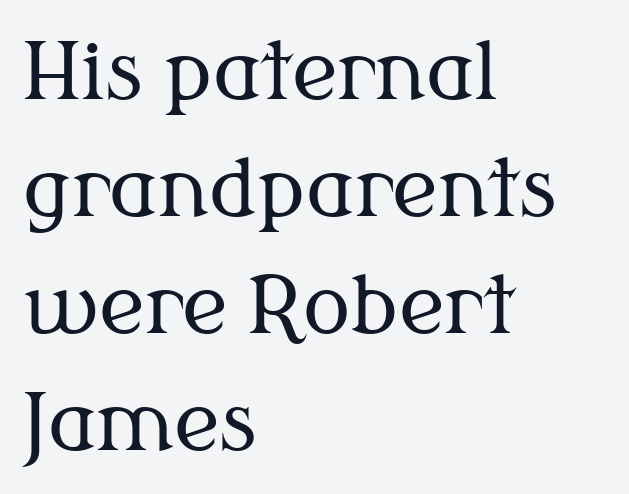
The image shows 79 px regular-weight serif type, upright; set left-aligned, normal line spacing (1.48x), normal letter spacing, not underlined; medium stroke contrast and a medium x-height.
